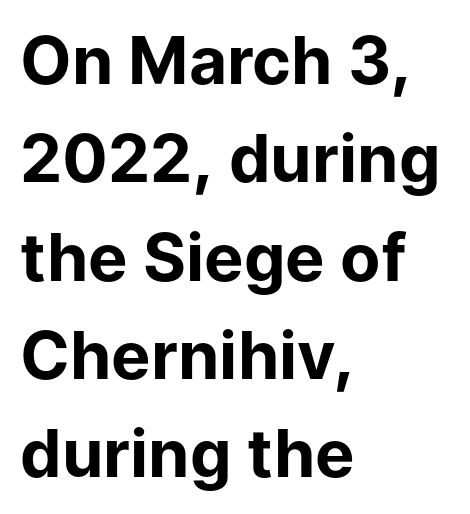
The image shows 66 px bold sans-serif type, upright; set left-aligned, normal line spacing (1.49x), normal letter spacing, not underlined; low stroke contrast and a medium x-height.
